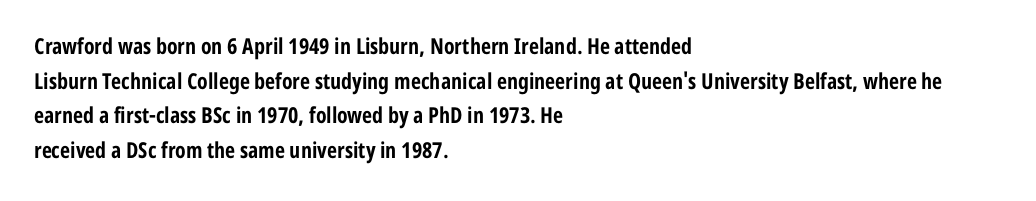
The image shows 22 px bold type, upright; set left-aligned, normal line spacing (1.57x), normal letter spacing, not underlined.
